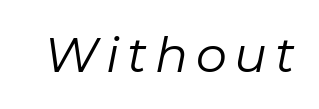
The image shows 49 px regular-weight type, italic (leaning right); set not underlined; low stroke contrast and a medium x-height.
